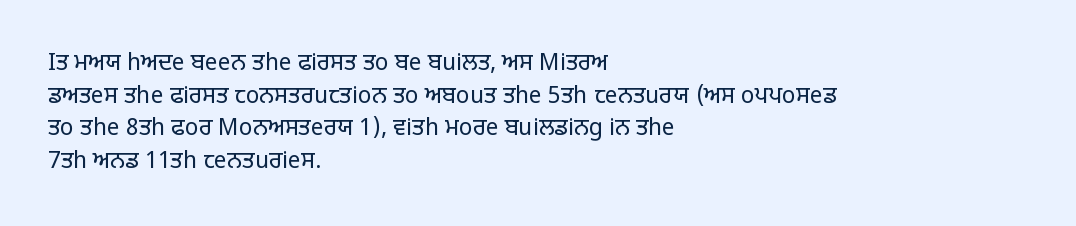
The image shows 23 px text type, upright; set left-aligned, normal line spacing (1.42x), normal letter spacing, not underlined.
